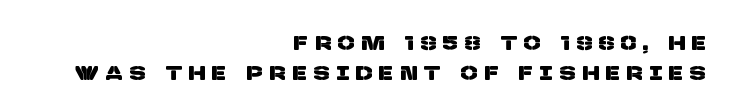
The image shows 20 px text type; set right-aligned, normal line spacing (1.48x), unusually wide letter spacing (+0.35 em), not underlined.
